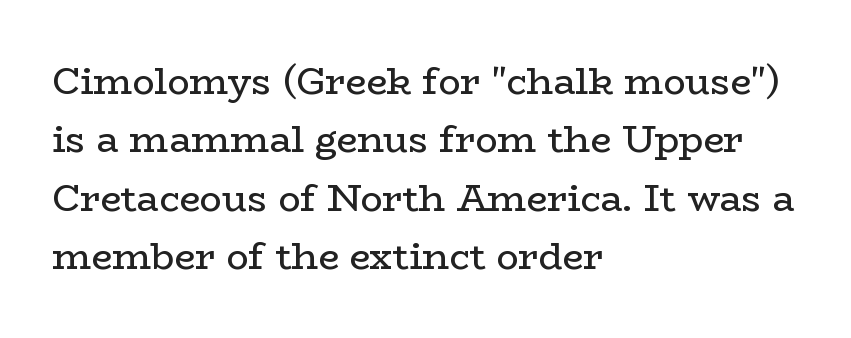
{"serif": "yes", "italic": "no", "bold": "no", "weight": "regular", "width": "wide", "stroke_contrast": "low", "x_height": "medium", "monospaced": "no", "underline": "no", "align": "left", "line_spacing": "normal", "line_spacing_ratio": 1.58, "letter_spacing": "normal", "letter_spacing_em": 0.0, "glyph_px": 37}
